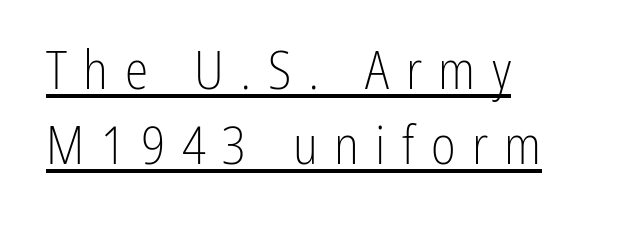
The image shows 53 px light, condensed sans-serif type, upright; set left-aligned, normal line spacing (1.41x), unusually wide letter spacing (+0.31 em), underlined; low stroke contrast and a medium x-height.
